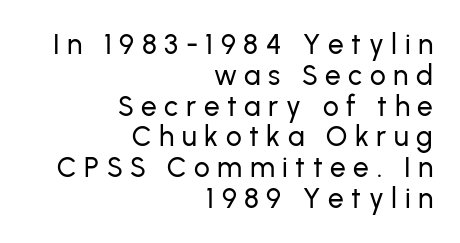
Teacher's note: observe the even right margin — that is flush-right alignment. If you measured baseline to baseline, you'd find a short distance. A typesetter would call this proportional, since set widths differ per character. The zone under the glyphs is completely vacant. Glyph-to-glyph distance is far greater than everyday printed text. This is roman type, the default non-slanted kind.
